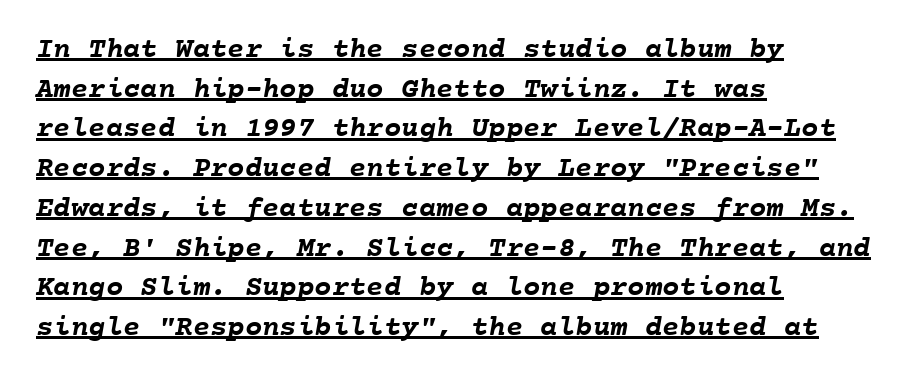
The image shows 29 px semibold type, monospaced; set left-aligned, normal line spacing (1.37x), normal letter spacing, underlined; low stroke contrast and a medium x-height.
